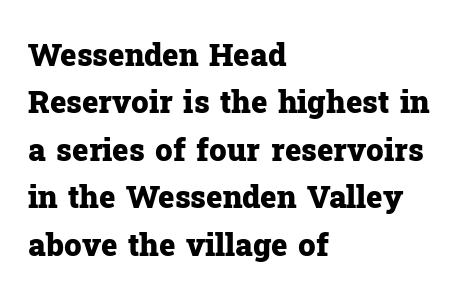
Q: Is the text bold? A: Yes.
Q: Is the text italic (slanted)? A: No, it is upright.
Q: Is the typeface a serif or a sans-serif typeface? A: Serif.
Q: Is the text underlined? A: No.
Q: How is the paragraph aligned? A: Left-aligned.
Q: Is the spacing between letters normal or unusually wide? A: Normal.
Q: Is the spacing between lines tight, normal or loose? A: Normal.
Q: Width (condensed, normal, or wide)? A: Normal.
Q: Stroke contrast? A: Low.
Q: x-height? A: Medium.
Q: Monospaced? A: No.
